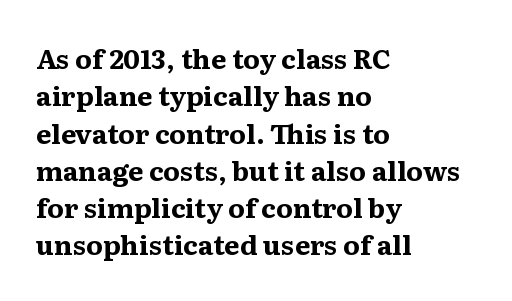
It's the straight-up-and-down kind of type. The lines are quadded left. Letter spacing: default. Rule under the text: the space is simply empty. The space between consecutive lines is moderate. Notice how thick the strokes are: this is what a full bold looks like.
